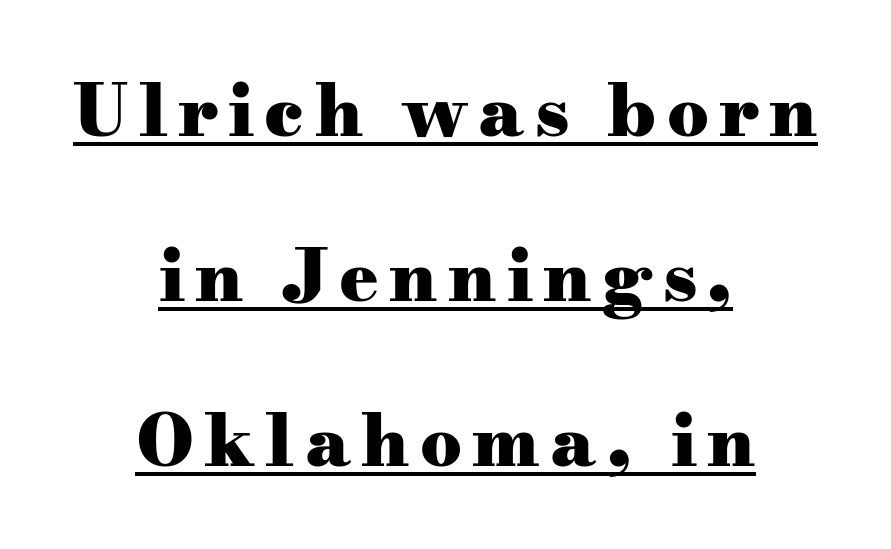
Q: Is the text bold? A: Yes.
Q: Is the text italic (slanted)? A: No, it is upright.
Q: Is the typeface a serif or a sans-serif typeface? A: Serif.
Q: Is the text underlined? A: Yes.
Q: How is the paragraph aligned? A: Centered.
Q: Is the spacing between lines tight, normal or loose? A: Loose.
Q: Width (condensed, normal, or wide)? A: Wide.
Q: Stroke contrast? A: Medium.
Q: x-height? A: Small.
Q: Monospaced? A: No.
